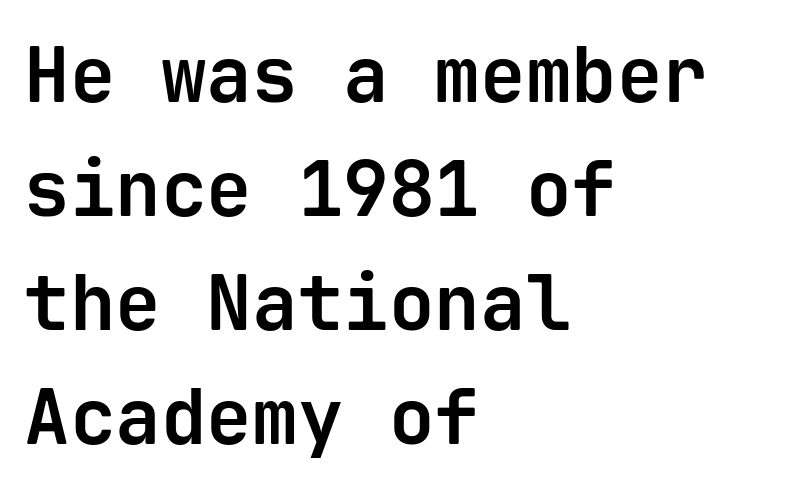
Characters remain perfectly vertical along every line. Observe the absence of serifs on each vertical stroke in this sample. You could count columns in this text — the font is strictly monospaced. Words float on clear page, feet unadorned.
